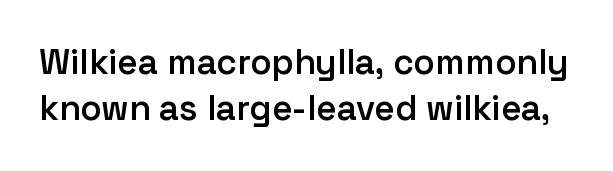
Honestly, the row spacing looks completely unremarkable. The face used here is a semibold: visibly heavier than regular, lighter than bold. Do the letters lean? They stand straight. Examine the stroke ends and you'll find no serifs.
